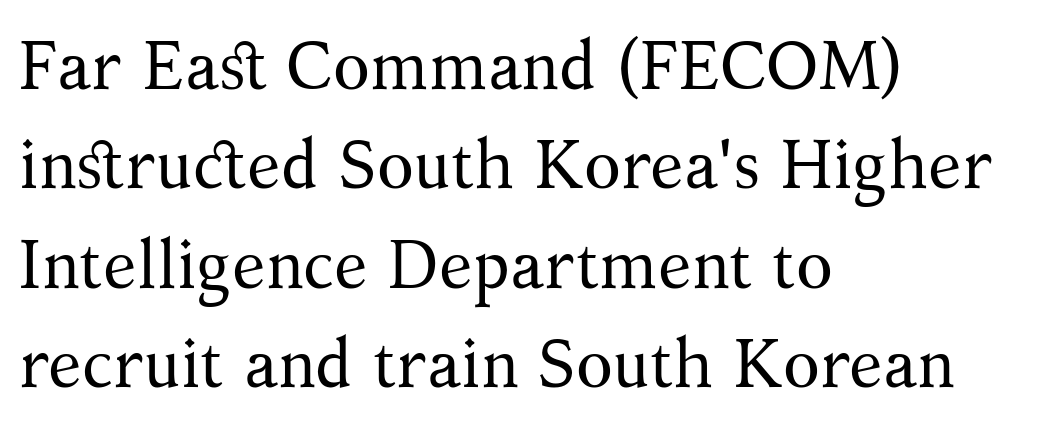
The image shows 68 px regular-weight serif type, upright; set left-aligned, normal line spacing (1.46x), normal letter spacing, not underlined; medium stroke contrast and a medium x-height.
